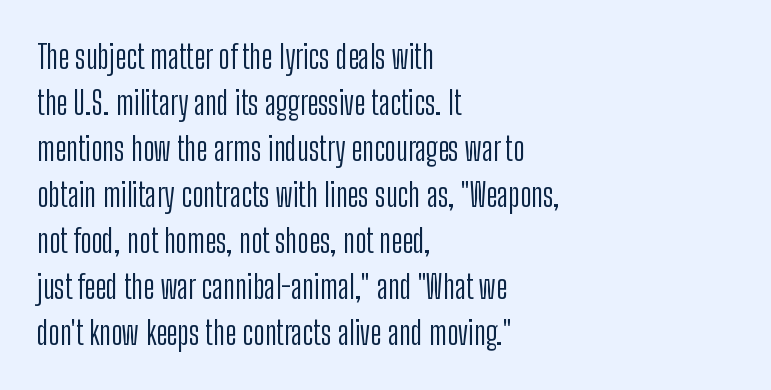
When letters stand straight like this, we call the style roman or upright. The cut favours lightness, reaching ordinary text weight at its darkest. Note the varied advance widths — an 'i' is clearly narrower than an 'm'. Caption: standard tracking, unaltered. Examine the stroke ends and you'll find no serifs. The space directly below the letters is spotless.
